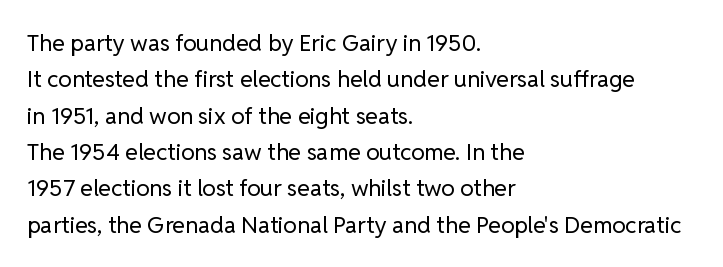
The image shows 23 px text type, upright; set left-aligned, normal line spacing (1.58x), normal letter spacing, not underlined.
